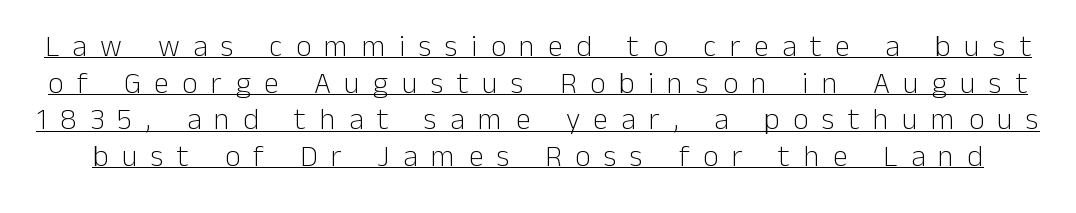
The image shows 30 px light sans-serif type, upright; set line spacing 1.22x, unusually wide letter spacing (+0.45 em), underlined; low stroke contrast and a medium x-height.
